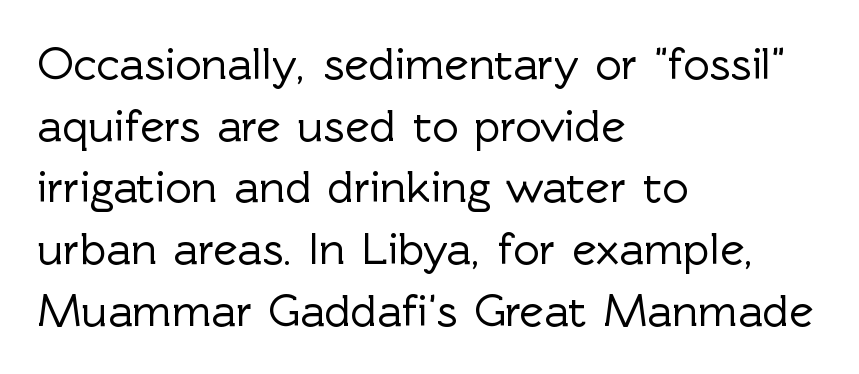
The image shows 46 px sans-serif type, upright; set left-aligned, normal line spacing (1.34x), normal letter spacing, not underlined; a medium x-height.
